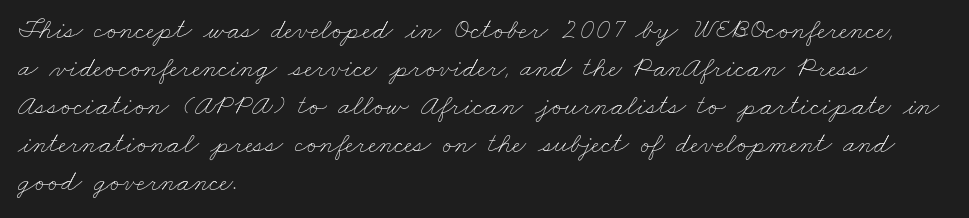
The image shows 29 px thin, wide type; set left-aligned, normal line spacing (1.31x), normal letter spacing, not underlined; low stroke contrast and a small x-height.
